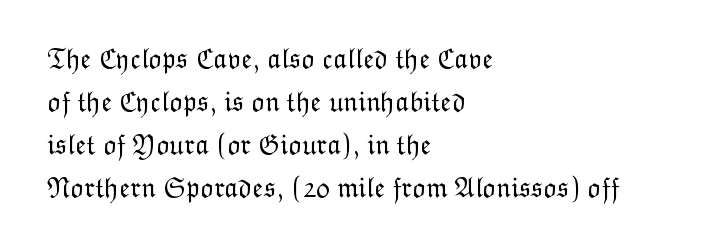
A normal amount of white space separates one row of letters from the next. Varying glyph widths throughout — classic text-font behaviour. Ordinary non-slanted type is in use. The gap between lines stays unmarked.
